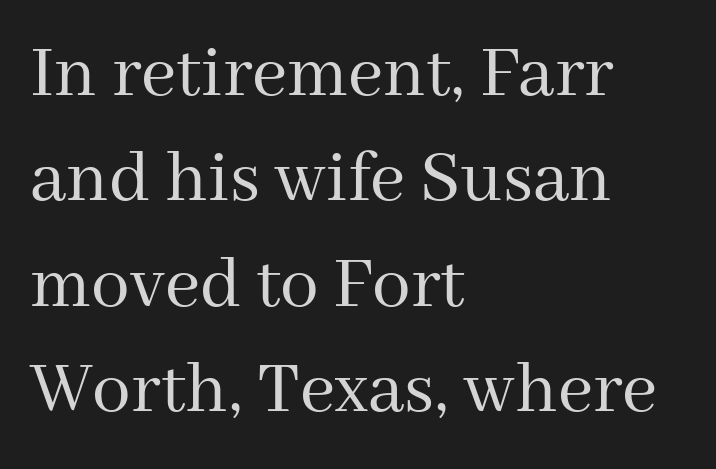
A bare baseline throughout the passage. Does the copy run flush right? No — it runs flush left. Evenly set lines give the paragraph a standard silhouette. Short note: letters normally spaced.
